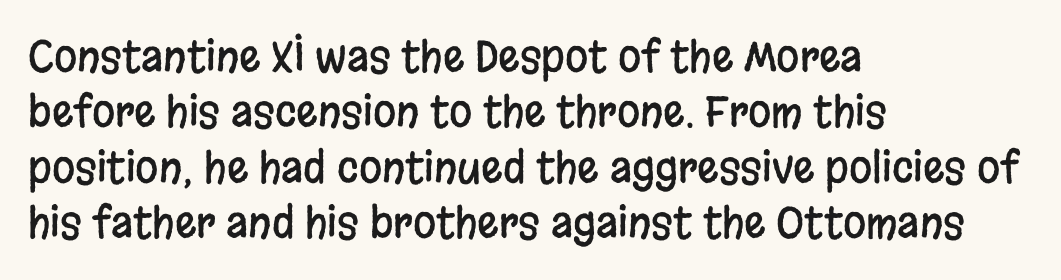
{"serif": "no", "italic": "no", "width": "condensed", "stroke_contrast": "low", "x_height": "large", "monospaced": "no", "underline": "no", "align": "left", "line_spacing": "normal", "line_spacing_ratio": 1.32, "letter_spacing": "normal", "letter_spacing_em": 0.0, "glyph_px": 42}
